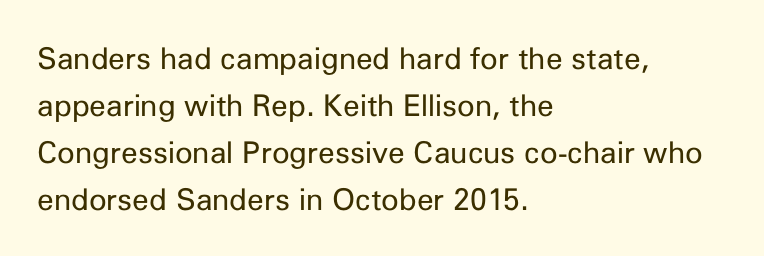
Spacing between characters is what you'd get straight out of the box. Underlining? Definitely not there. Line beginnings align vertically; line endings do not. Posture: straight, roman, zero tilt.
